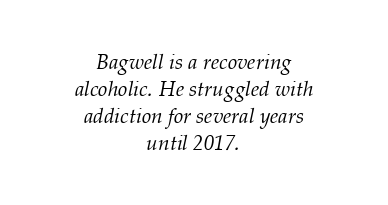
The image shows 21 px text type, italic (leaning right); set centered, normal line spacing (1.28x), normal letter spacing, not underlined.
